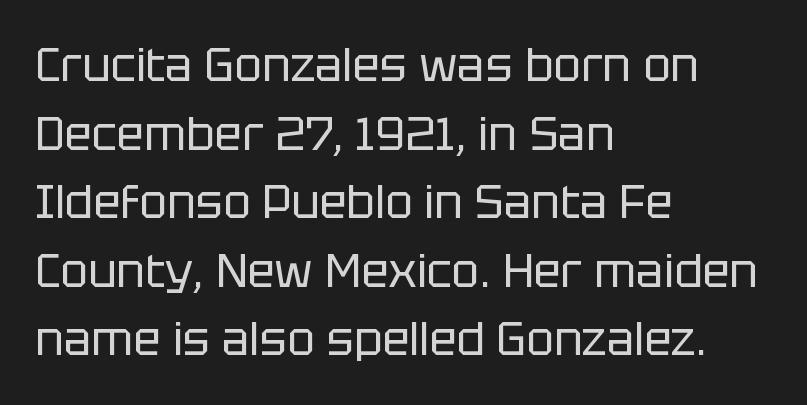
Q: Is the text bold? A: No.
Q: Is the text italic (slanted)? A: No, it is upright.
Q: Is the typeface a serif or a sans-serif typeface? A: Sans-serif.
Q: Is the text underlined? A: No.
Q: How is the paragraph aligned? A: Left-aligned.
Q: Is the spacing between letters normal or unusually wide? A: Normal.
Q: Is the spacing between lines tight, normal or loose? A: Normal.
Q: Width (condensed, normal, or wide)? A: Normal.
Q: Stroke contrast? A: Low.
Q: x-height? A: Large.
Q: Monospaced? A: No.
